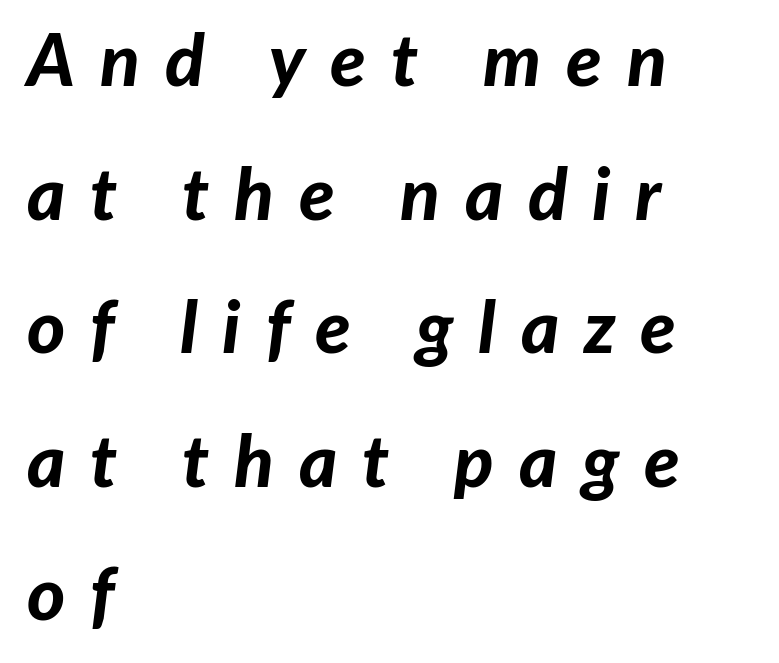
The image shows 73 px bold type, italic (leaning right); set left-aligned, line spacing 1.83x, unusually wide letter spacing (+0.34 em), not underlined; low stroke contrast and a medium x-height.
